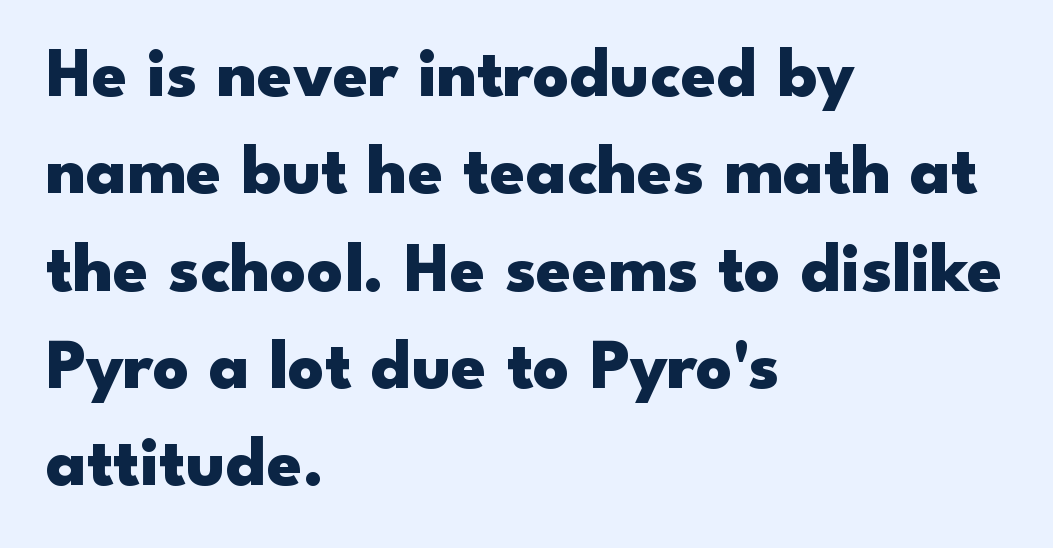
Unlike italic type, these characters show no tilt at all. Horizontal bands of white between lines are of average thickness. Decoration check: the copy has no underline. Unlike a traditional serif, this face leaves its strokes unadorned. Each glyph is drawn with heavy, bold strokes.
